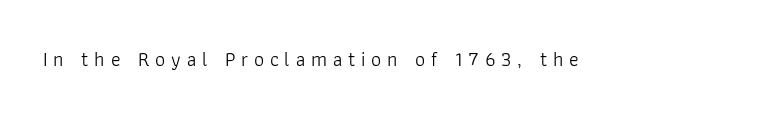
Vertical strokes here are truly vertical. A quiet, ordinary-to-light weight characterises the typeface. A bare baseline throughout the passage. The rendering inserts visible extra space after every character.
